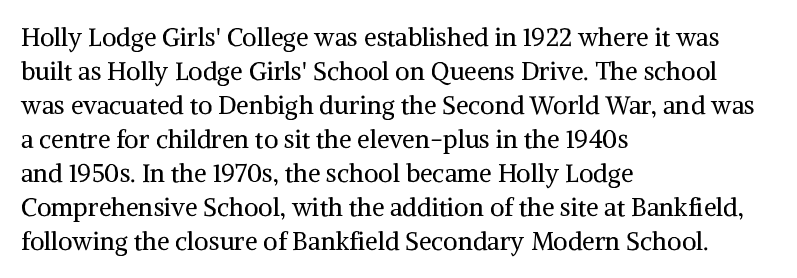
{"italic": "no", "bold": "no", "underline": "no", "align": "left", "line_spacing": "normal", "line_spacing_ratio": 1.36, "letter_spacing": "normal", "letter_spacing_em": 0.0, "glyph_px": 25}
